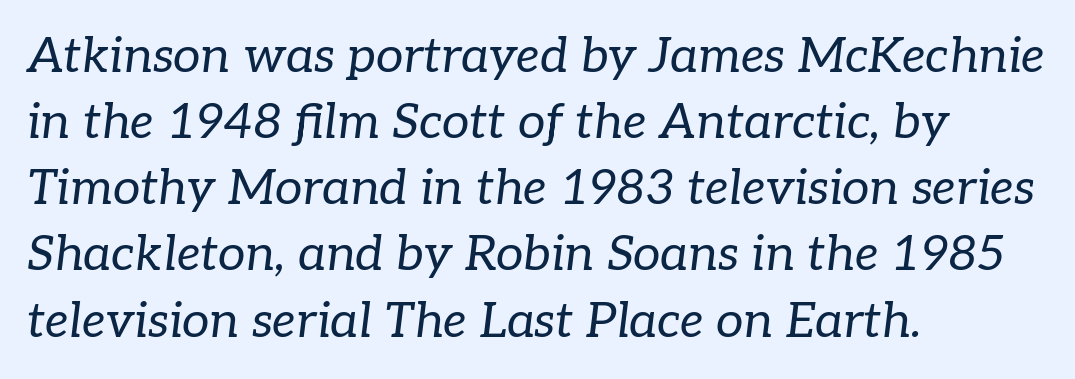
{"serif": "yes", "italic": "yes", "lean": "right", "slant_degrees": 7, "bold": "no", "weight": "regular", "width": "normal", "stroke_contrast": "low", "x_height": "medium", "monospaced": "no", "underline": "no", "align": "left", "line_spacing": "normal", "line_spacing_ratio": 1.35, "letter_spacing": "normal", "letter_spacing_em": 0.0, "glyph_px": 49}
